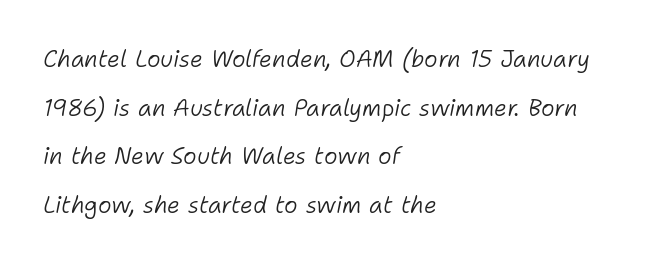
{"italic": "yes", "lean": "right", "slant_degrees": 11, "bold": "no", "underline": "no", "align": "left", "line_spacing": "loose", "line_spacing_ratio": 2.11, "letter_spacing": "normal", "letter_spacing_em": 0.0, "glyph_px": 23}
